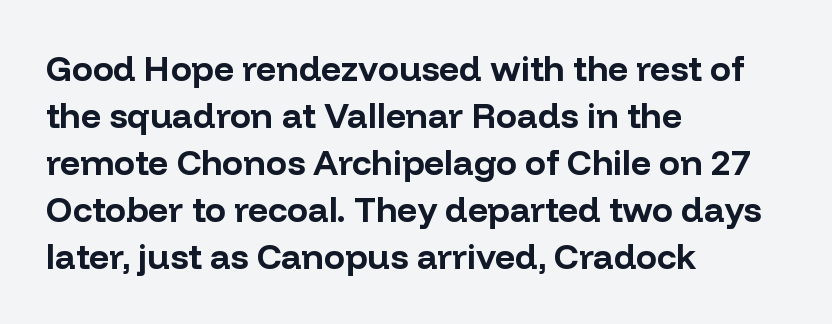
{"serif": "no", "italic": "no", "bold": "yes", "weight": "bold", "width": "normal", "stroke_contrast": "low", "x_height": "medium", "monospaced": "no", "underline": "no", "align": "left", "line_spacing": "normal", "line_spacing_ratio": 1.34, "letter_spacing": "normal", "letter_spacing_em": 0.0, "glyph_px": 35}
